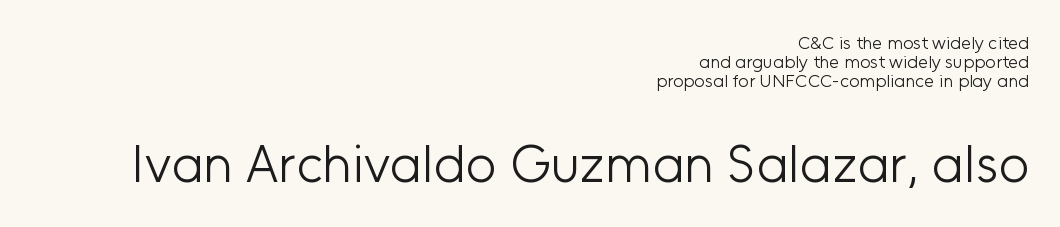
The image shows 53 px light sans-serif type, upright; set right-aligned, tight line spacing (1.06x), normal letter spacing, not underlined; the second (bottom) block is 2.94x larger; low stroke contrast and a medium x-height.
